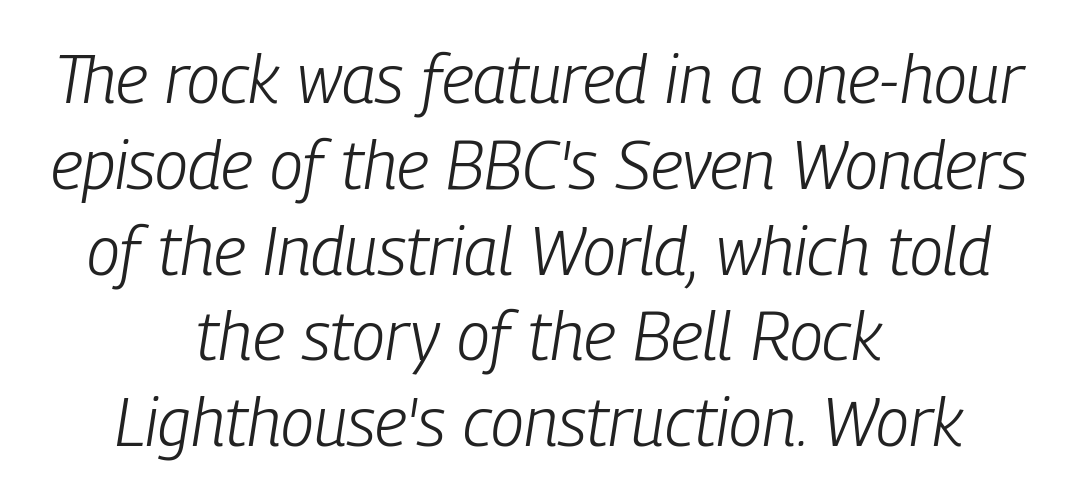
{"italic": "yes", "lean": "right", "slant_degrees": 9, "bold": "no", "weight": "light", "width": "condensed", "stroke_contrast": "low", "x_height": "medium", "monospaced": "no", "underline": "no", "align": "center", "line_spacing": "normal", "line_spacing_ratio": 1.28, "letter_spacing": "normal", "letter_spacing_em": 0.0, "glyph_px": 67}
